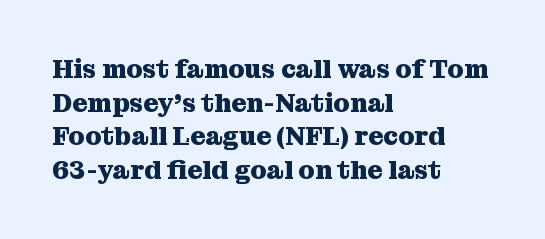
Regarding leading, the lines here are spaced in the standard way. Nothing unusual about the tracking: characters are spaced as the font intends. Clear beneath every line of the passage. The compositor pushed each line to the left boundary. Ascenders rise straight up at ninety degrees. The font is running at its bold setting.
